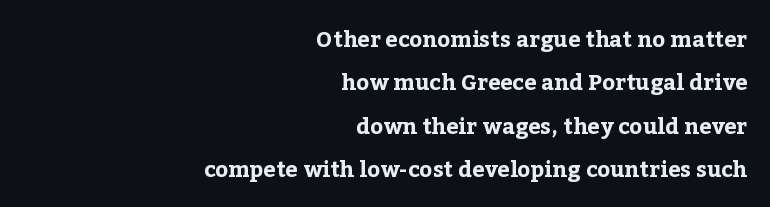
{"italic": "no", "bold": "yes", "underline": "no", "align": "right", "line_spacing": "loose", "line_spacing_ratio": 1.97, "letter_spacing": "normal", "letter_spacing_em": 0.0, "glyph_px": 22}
